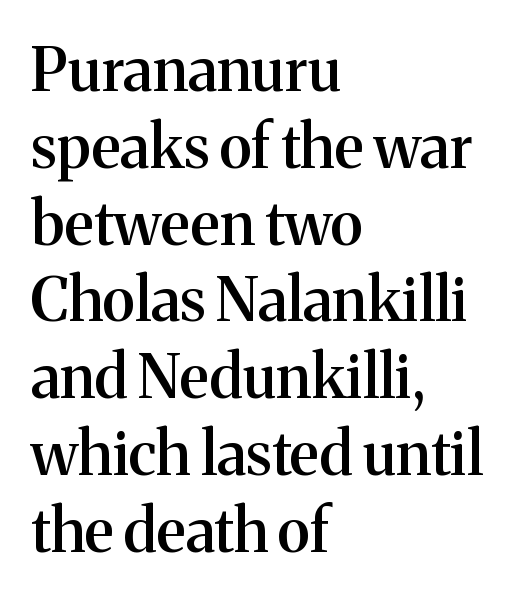
{"serif": "yes", "italic": "no", "bold": "semi", "weight": "semibold", "width": "normal", "stroke_contrast": "medium", "x_height": "medium", "monospaced": "no", "underline": "no", "align": "left", "line_spacing": "normal", "line_spacing_ratio": 1.28, "letter_spacing": "normal", "letter_spacing_em": 0.0, "glyph_px": 60}
